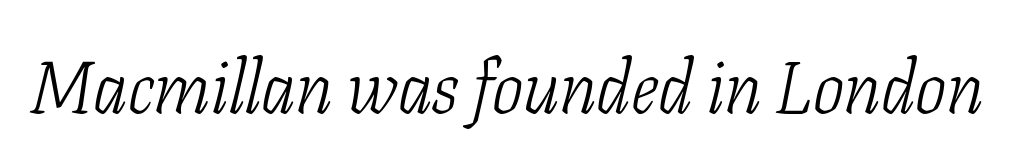
Q: Is the text bold? A: No.
Q: Is the text italic (slanted)? A: Yes, it leans right by about 11 degrees.
Q: Is the typeface a serif or a sans-serif typeface? A: Serif.
Q: Is the text underlined? A: No.
Q: Is the spacing between letters normal or unusually wide? A: Normal.
Q: Width (condensed, normal, or wide)? A: Condensed.
Q: Stroke contrast? A: Low.
Q: x-height? A: Medium.
Q: Monospaced? A: No.
